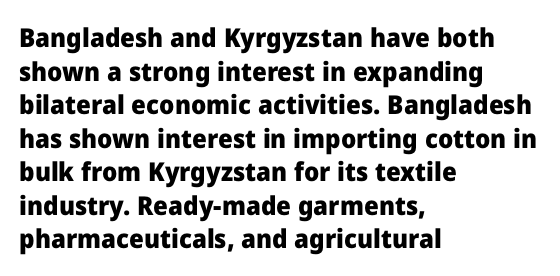
Regarding leading, the lines here are spaced in the standard way. Nothing unusual about the tracking: characters are spaced as the font intends. Clear beneath every line of the passage. The compositor pushed each line to the left boundary. Ascenders rise straight up at ninety degrees. The font is running at its bold setting.
